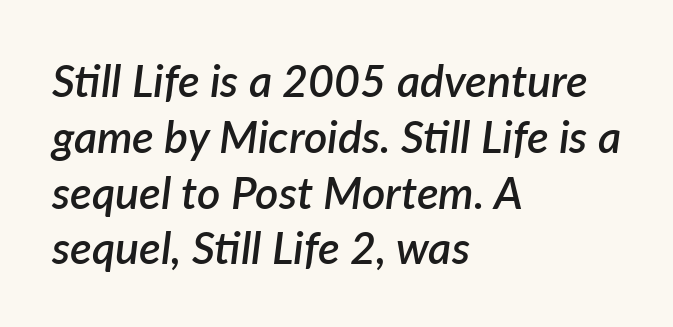
Letter spacing: default. The glyphs have the mass of a demibold cut, below bold. Leftover space on each line is placed entirely after the last word. Designer's note — italics engaged. The glyphs are unaccompanied by any horizontal stroke below them.
